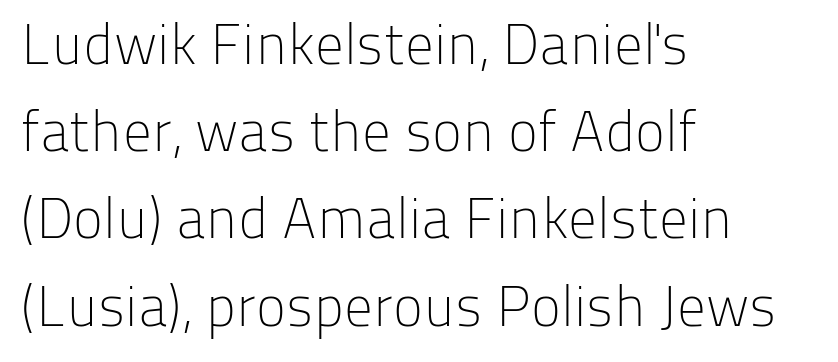
The image shows 57 px light sans-serif type, upright; set left-aligned, normal line spacing (1.53x), normal letter spacing, not underlined; low stroke contrast and a medium x-height.
